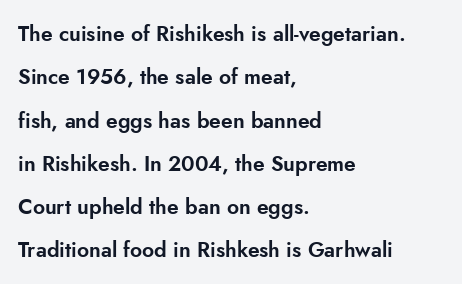
The gaps between neighbouring characters are ordinary and unremarkable. Designer's note — italics off, roman on. This sample trades compactness for vertical openness between lines. Words float on clear page, feet unadorned. Alignment: flush left.
